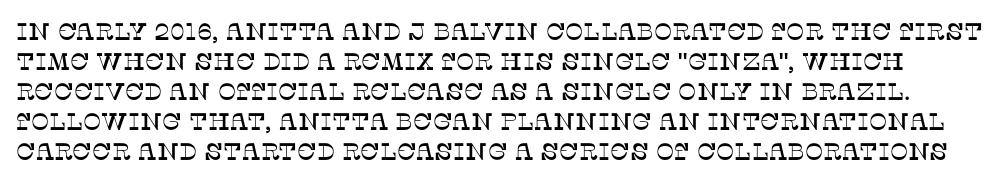
Q: Is the text italic (slanted)? A: No, it is upright.
Q: Is the text underlined? A: No.
Q: Is the spacing between letters normal or unusually wide? A: Normal.
Q: Is the spacing between lines tight, normal or loose? A: Normal.
